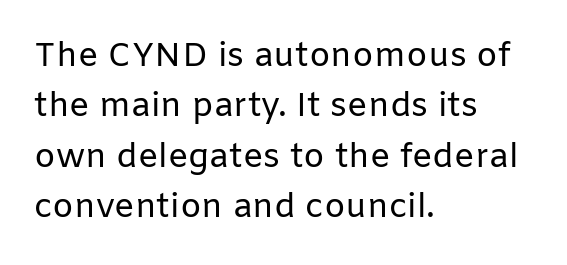
Q: Is the text bold? A: No.
Q: Is the text italic (slanted)? A: No, it is upright.
Q: Is the typeface a serif or a sans-serif typeface? A: Sans-serif.
Q: Is the text underlined? A: No.
Q: How is the paragraph aligned? A: Left-aligned.
Q: Is the spacing between letters normal or unusually wide? A: Normal.
Q: Is the spacing between lines tight, normal or loose? A: Normal.
Q: Width (condensed, normal, or wide)? A: Normal.
Q: Stroke contrast? A: Low.
Q: x-height? A: Medium.
Q: Monospaced? A: No.
